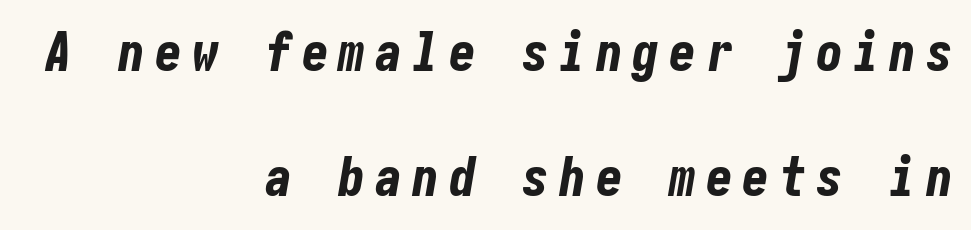
{"italic": "yes", "lean": "right", "slant_degrees": 10, "bold": "yes", "weight": "bold", "width": "condensed", "stroke_contrast": "low", "x_height": "medium", "underline": "no", "align": "right", "line_spacing": "loose", "line_spacing_ratio": 2.32, "glyph_px": 54}
